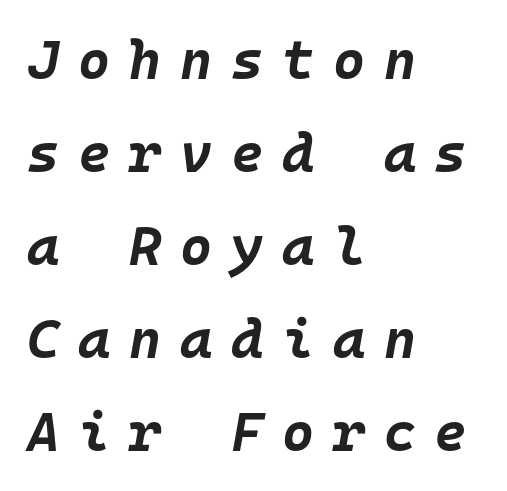
The image shows 55 px bold type, italic (leaning right), monospaced; set left-aligned, normal line spacing (1.69x), unusually wide letter spacing (+0.34 em), not underlined; low stroke contrast and a large x-height.
